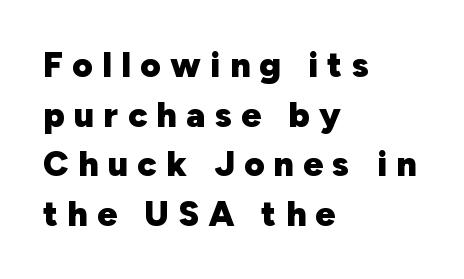
Q: Is the text bold? A: Yes.
Q: Is the text italic (slanted)? A: No, it is upright.
Q: Is the typeface a serif or a sans-serif typeface? A: Sans-serif.
Q: Is the text underlined? A: No.
Q: How is the paragraph aligned? A: Left-aligned.
Q: Is the spacing between letters normal or unusually wide? A: Unusually wide.
Q: Is the spacing between lines tight, normal or loose? A: Normal.
Q: Width (condensed, normal, or wide)? A: Normal.
Q: Stroke contrast? A: Low.
Q: x-height? A: Medium.
Q: Monospaced? A: No.
